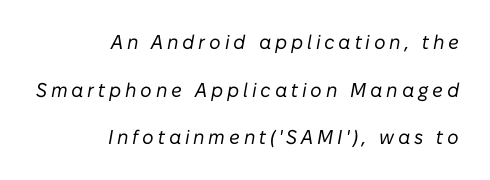
{"italic": "yes", "lean": "right", "slant_degrees": 10, "bold": "no", "underline": "no", "align": "right", "line_spacing": "loose", "line_spacing_ratio": 2.38, "glyph_px": 20}
